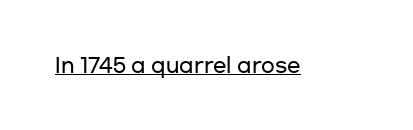
Q: Is the text italic (slanted)? A: No, it is upright.
Q: Is the text underlined? A: Yes.
Q: Is the spacing between letters normal or unusually wide? A: Normal.
